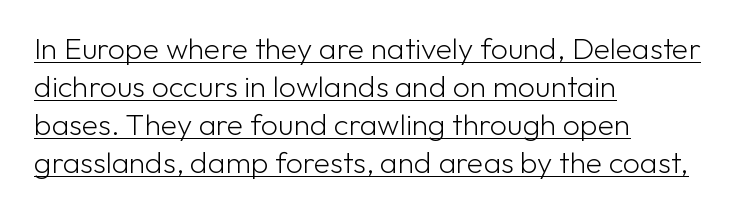
{"serif": "no", "italic": "no", "bold": "no", "weight": "light", "width": "normal", "stroke_contrast": "low", "x_height": "medium", "monospaced": "no", "underline": "yes", "align": "left", "line_spacing": "normal", "line_spacing_ratio": 1.27, "letter_spacing": "normal", "letter_spacing_em": 0.0, "glyph_px": 30}
